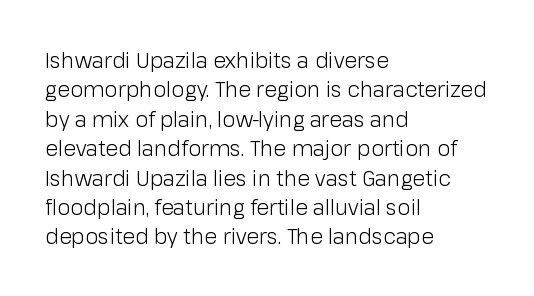
The image shows 21 px text type, upright; set left-aligned, normal line spacing (1.4x), normal letter spacing, not underlined.
